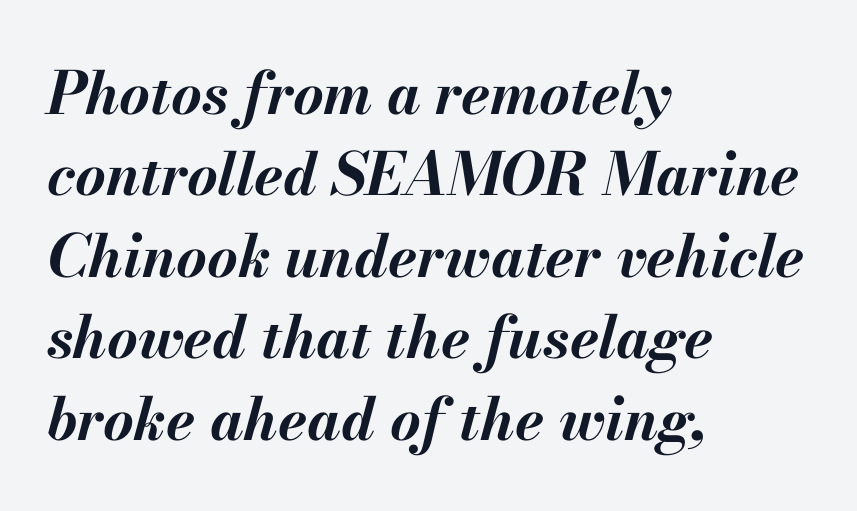
Q: Is the text bold? A: Yes.
Q: Is the text italic (slanted)? A: Yes, it leans right by about 13 degrees.
Q: Is the text underlined? A: No.
Q: How is the paragraph aligned? A: Left-aligned.
Q: Is the spacing between letters normal or unusually wide? A: Normal.
Q: Is the spacing between lines tight, normal or loose? A: Normal.
Q: Width (condensed, normal, or wide)? A: Normal.
Q: Stroke contrast? A: Medium.
Q: x-height? A: Small.
Q: Monospaced? A: No.
